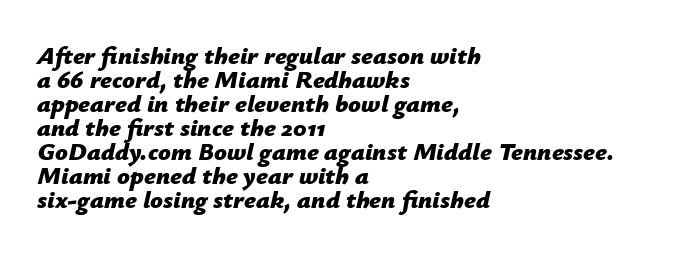
Q: Is the text bold? A: Yes.
Q: Is the text italic (slanted)? A: Yes, it leans right by about 12 degrees.
Q: Is the text underlined? A: No.
Q: How is the paragraph aligned? A: Left-aligned.
Q: Is the spacing between letters normal or unusually wide? A: Normal.
Q: Is the spacing between lines tight, normal or loose? A: Tight.
